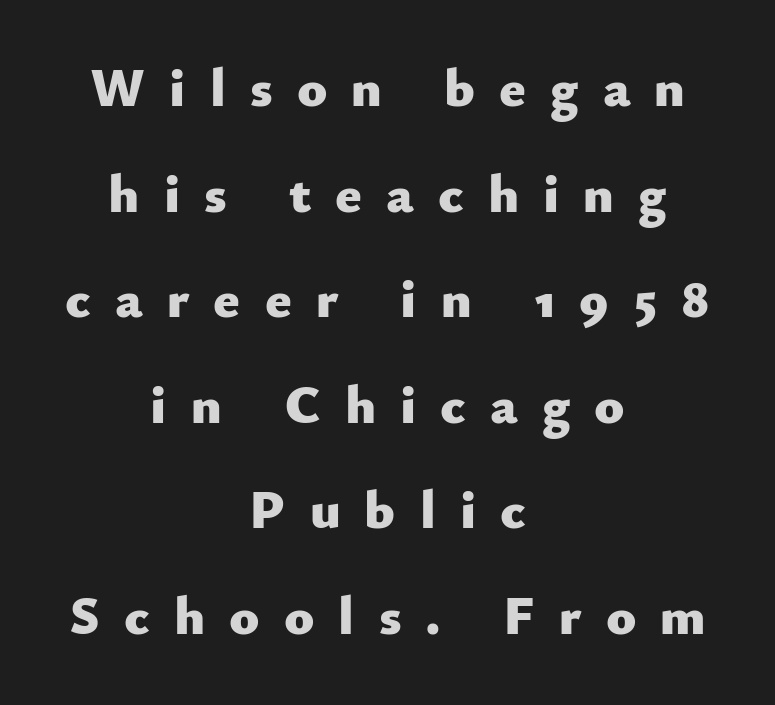
A typesetter would call this proportional, since set widths differ per character. Underlining? Definitely not there. Is the letter spacing exaggerated? Yes — the characters are pushed far apart. Font category for this specimen: sans-serif.
